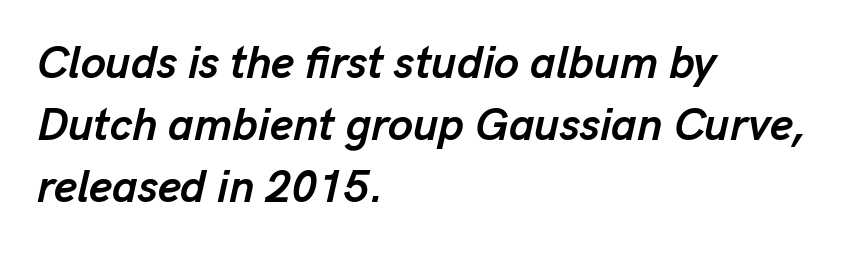
The typesetting leans heavy: a genuine bold. Rows of type keep a routine distance in the vertical direction. You can tell it's italic because the verticals aren't actually vertical. Quick note: underline off.
